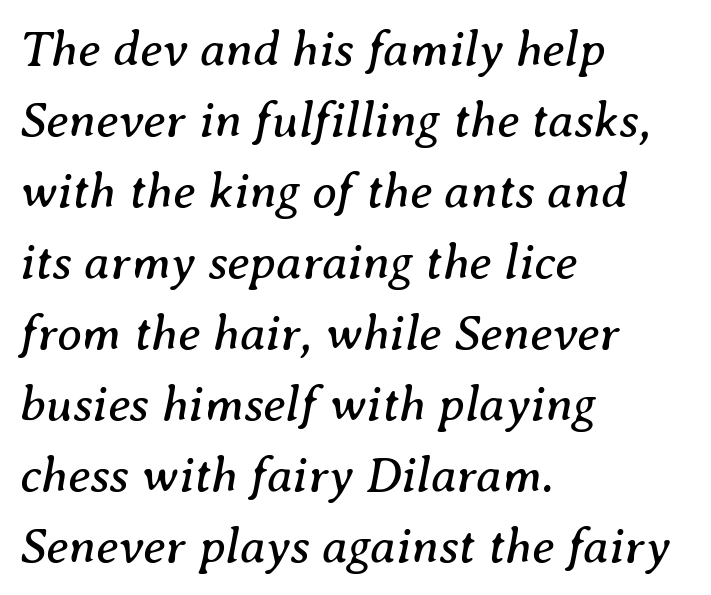
The image shows 50 px regular-weight serif type, italic (leaning right); set left-aligned, normal line spacing (1.42x), normal letter spacing, not underlined; medium stroke contrast and a medium x-height.
